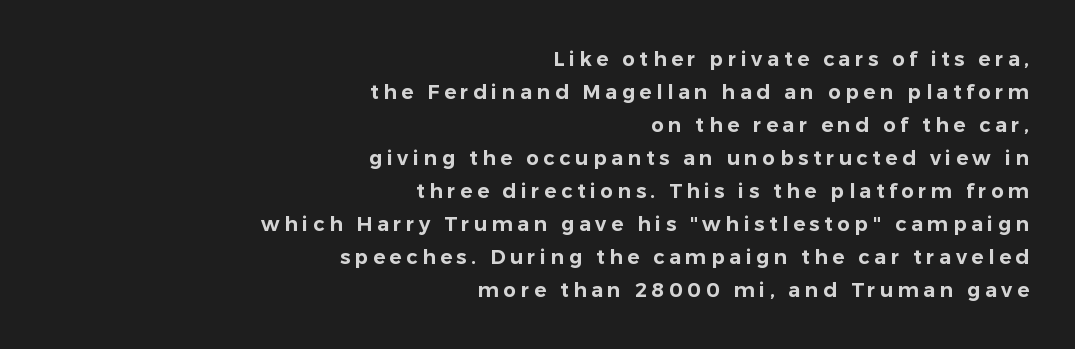
Check under the words: just untouched page. Inter-character spacing is expanded well beyond the font's built-in metrics. This is roman type, the default non-slanted kind. How would I describe the line gaps? Plain and ordinary. The compositor pushed each line to the right boundary.
